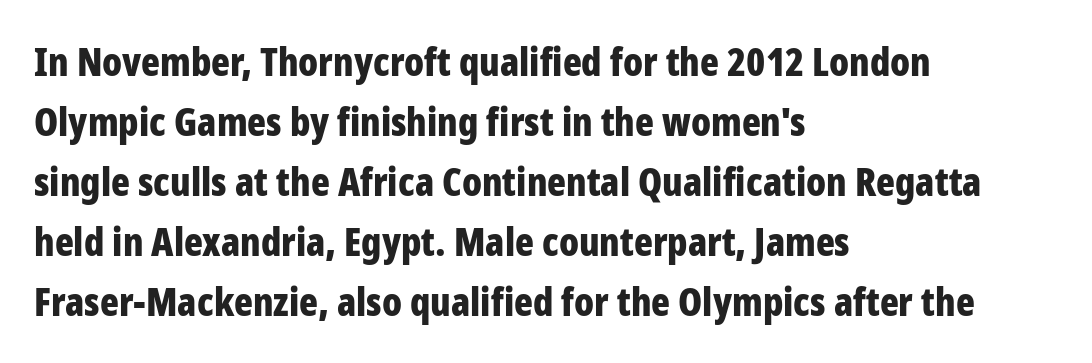
This is the regular roman posture of the typeface. What's the leading like? Ordinary, nothing unusual. Varying glyph widths throughout — classic text-font behaviour. Short and long lines alike share a common starting point at left. Lines of text with bare space underneath.
